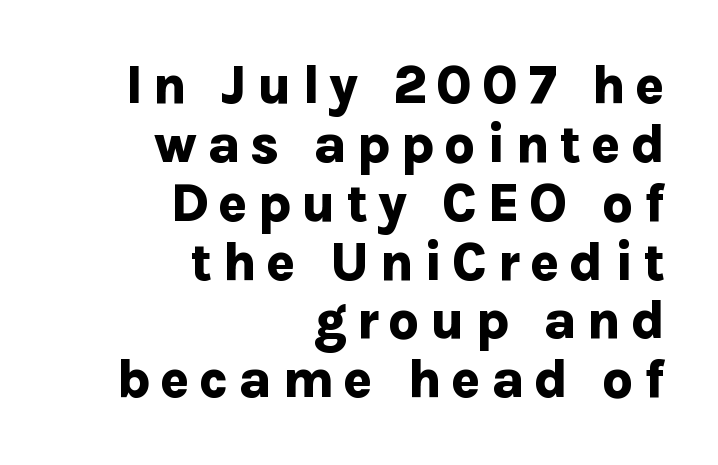
A bare baseline throughout the passage. Does the leading feel generous? Not at all — it's pinched. Regarding serifs, this sample does without them. Leftover space on each line is placed entirely before the opening word.
